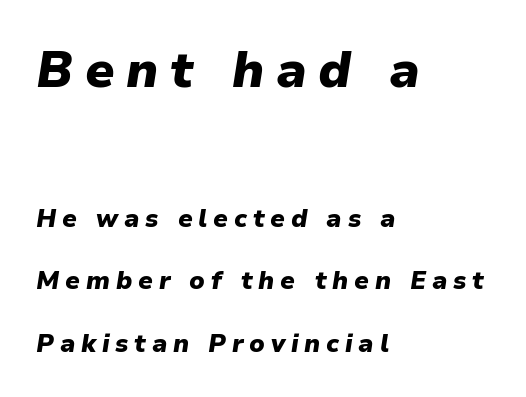
{"italic": "yes", "lean": "right", "slant_degrees": 9, "bold": "yes", "weight": "heavy", "width": "normal", "stroke_contrast": "low", "x_height": "medium", "monospaced": "no", "underline": "no", "align": "left", "line_spacing": "loose", "line_spacing_ratio": 2.5, "letter_spacing": "wide", "letter_spacing_em": 0.23, "larger_block": "first", "size_ratio": 2.0, "glyph_px": 50}
